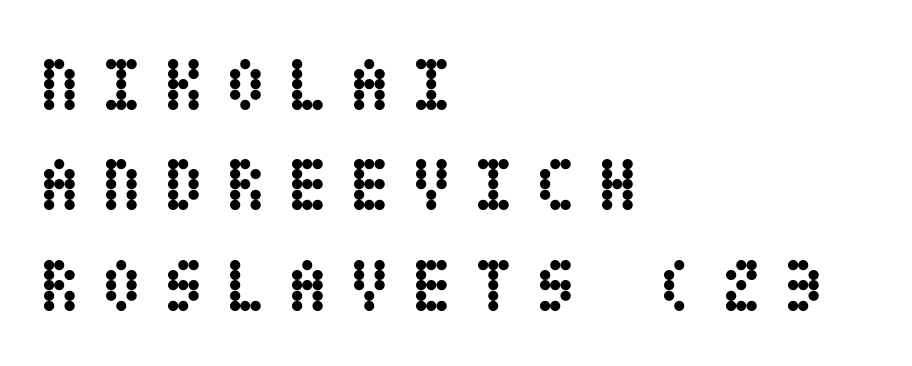
Q: Is the text bold? A: Yes.
Q: Is the text italic (slanted)? A: No, it is upright.
Q: Is the text underlined? A: No.
Q: How is the paragraph aligned? A: Left-aligned.
Q: Is the spacing between letters normal or unusually wide? A: Unusually wide.
Q: Is the spacing between lines tight, normal or loose? A: Normal.
Q: Width (condensed, normal, or wide)? A: Condensed.
Q: Stroke contrast? A: Low.
Q: x-height? A: Large.
